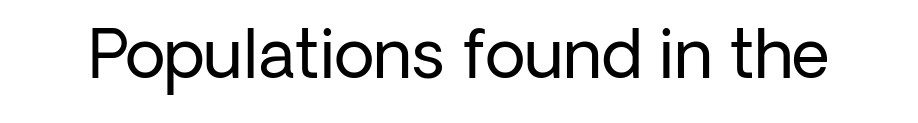
Stroke terminals: plain, sans-serif. Does the lettering tilt? It doesn't — this is upright. What stands out about the letter spacing? Nothing — it is the standard amount. The specimen omits any rule beneath the text block's lines.
